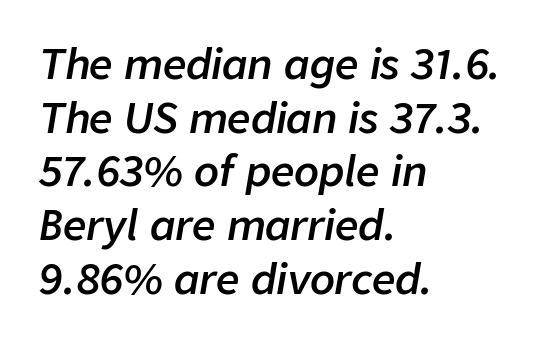
{"italic": "yes", "lean": "right", "slant_degrees": 9, "bold": "semi", "weight": "semibold", "width": "normal", "stroke_contrast": "low", "x_height": "medium", "monospaced": "no", "underline": "no", "align": "left", "line_spacing": "normal", "line_spacing_ratio": 1.31, "letter_spacing": "normal", "letter_spacing_em": 0.0, "glyph_px": 41}
